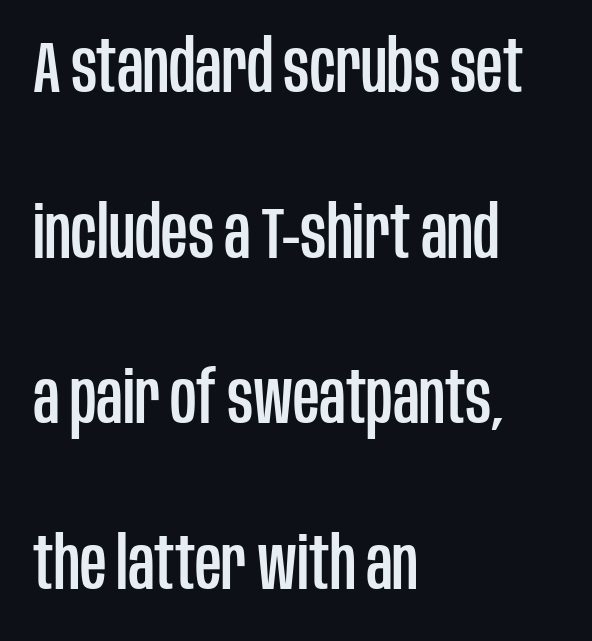
{"serif": "no", "italic": "no", "width": "condensed", "stroke_contrast": "low", "x_height": "large", "monospaced": "no", "underline": "no", "align": "left", "line_spacing": "loose", "line_spacing_ratio": 2.27, "letter_spacing": "normal", "letter_spacing_em": 0.0, "glyph_px": 73}
